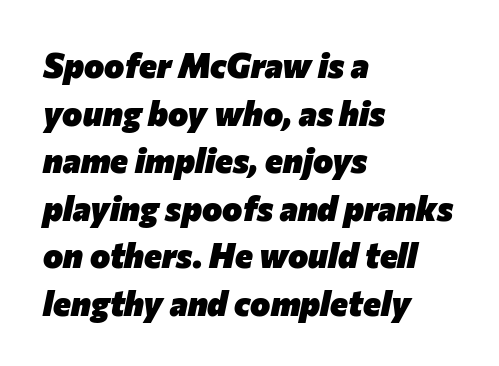
Q: Is the text bold? A: Yes.
Q: Is the text italic (slanted)? A: Yes, it leans right by about 12 degrees.
Q: Is the text underlined? A: No.
Q: How is the paragraph aligned? A: Left-aligned.
Q: Is the spacing between letters normal or unusually wide? A: Normal.
Q: Is the spacing between lines tight, normal or loose? A: Normal.
Q: Width (condensed, normal, or wide)? A: Normal.
Q: Stroke contrast? A: Low.
Q: x-height? A: Medium.
Q: Monospaced? A: No.
